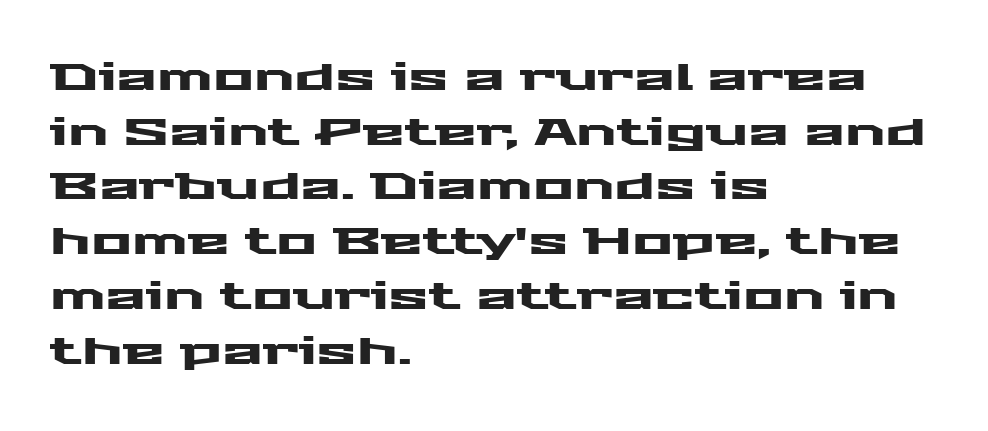
The image shows 38 px wide sans-serif type, upright; set left-aligned, normal line spacing (1.44x), normal letter spacing, not underlined; medium stroke contrast and a medium x-height.
